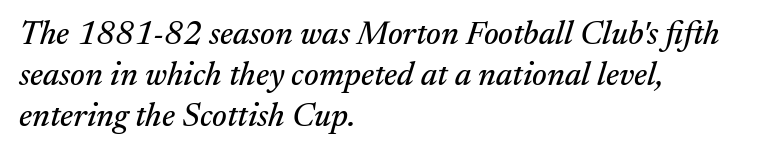
Q: Is the text italic (slanted)? A: Yes, it leans right by about 17 degrees.
Q: Is the typeface a serif or a sans-serif typeface? A: Serif.
Q: Is the text underlined? A: No.
Q: How is the paragraph aligned? A: Left-aligned.
Q: Is the spacing between letters normal or unusually wide? A: Normal.
Q: Is the spacing between lines tight, normal or loose? A: Normal.
Q: Width (condensed, normal, or wide)? A: Normal.
Q: Stroke contrast? A: Medium.
Q: x-height? A: Medium.
Q: Monospaced? A: No.
